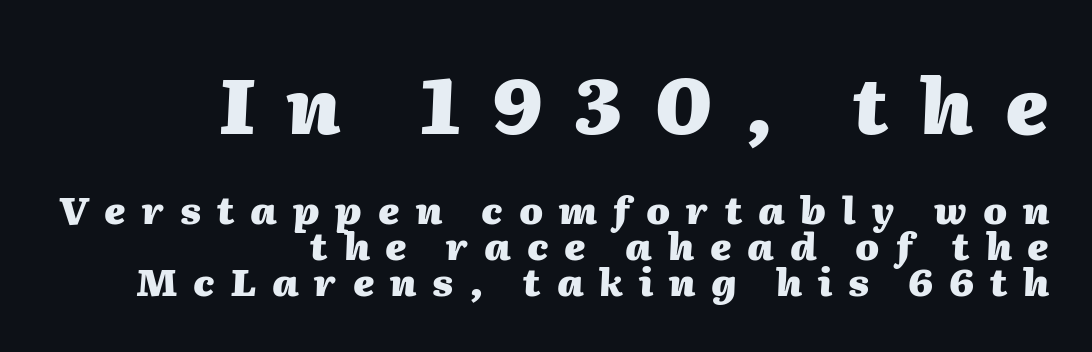
If you squint, the top block still reads clearly — it's the larger of the two. An italicized treatment has been applied to the whole sample. Descender tails drop into unmarked territory. Observe the wide spacing: letters keep a clear distance from each other. Rows of type sit shoulder to shoulder in the vertical direction. Is the type bold? Yes — the strokes are clearly thick and heavy.
